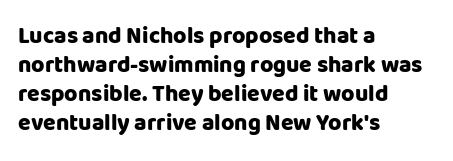
{"italic": "no", "bold": "yes", "underline": "no", "align": "left", "line_spacing": "normal", "line_spacing_ratio": 1.26, "letter_spacing": "normal", "letter_spacing_em": 0.0, "glyph_px": 23}
